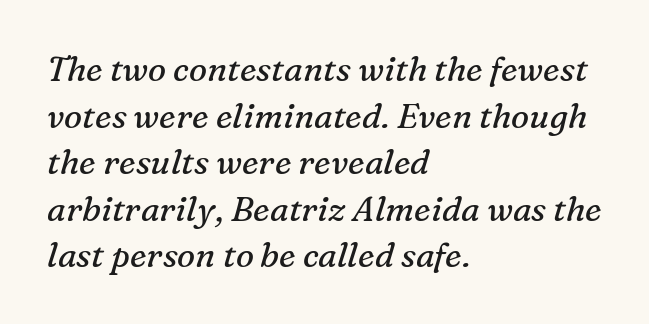
The image shows 34 px regular-weight serif type, italic (leaning right); set left-aligned, normal line spacing (1.37x), normal letter spacing, not underlined; medium stroke contrast and a medium x-height.
